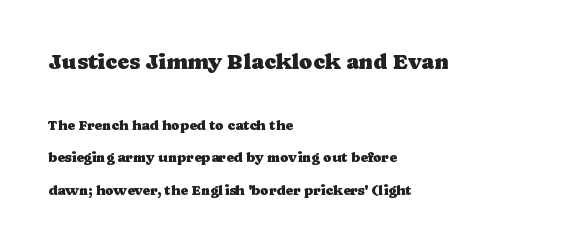
{"italic": "no", "underline": "no", "align": "left", "line_spacing": "loose", "line_spacing_ratio": 2.33, "letter_spacing": "normal", "letter_spacing_em": 0.0, "larger_block": "first", "size_ratio": 1.57, "glyph_px": 22}
